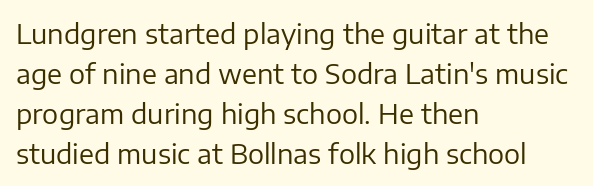
{"italic": "no", "bold": "no", "underline": "no", "align": "left", "line_spacing": "normal", "line_spacing_ratio": 1.48, "letter_spacing": "normal", "letter_spacing_em": 0.0, "glyph_px": 27}
